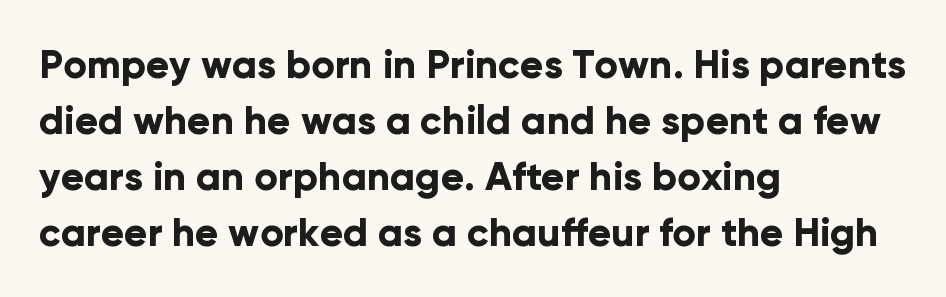
{"serif": "no", "italic": "no", "bold": "yes", "weight": "bold", "width": "normal", "stroke_contrast": "low", "x_height": "medium", "monospaced": "no", "underline": "no", "align": "left", "line_spacing": "normal", "line_spacing_ratio": 1.44, "letter_spacing": "normal", "letter_spacing_em": 0.0, "glyph_px": 39}
